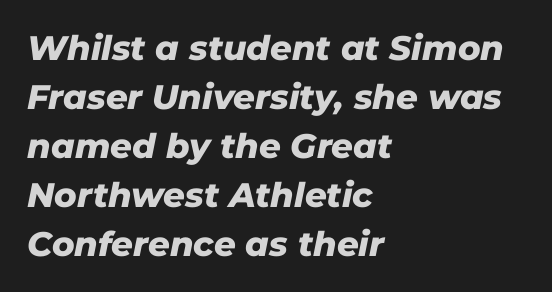
The image shows 34 px heavy type, italic (leaning right); set left-aligned, normal line spacing (1.44x), normal letter spacing, not underlined; low stroke contrast and a medium x-height.
